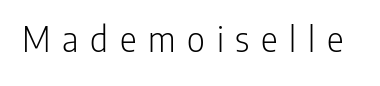
{"serif": "no", "italic": "no", "bold": "no", "weight": "light", "width": "condensed", "stroke_contrast": "low", "x_height": "medium", "monospaced": "no", "underline": "no", "letter_spacing": "wide", "letter_spacing_em": 0.3, "glyph_px": 39}
